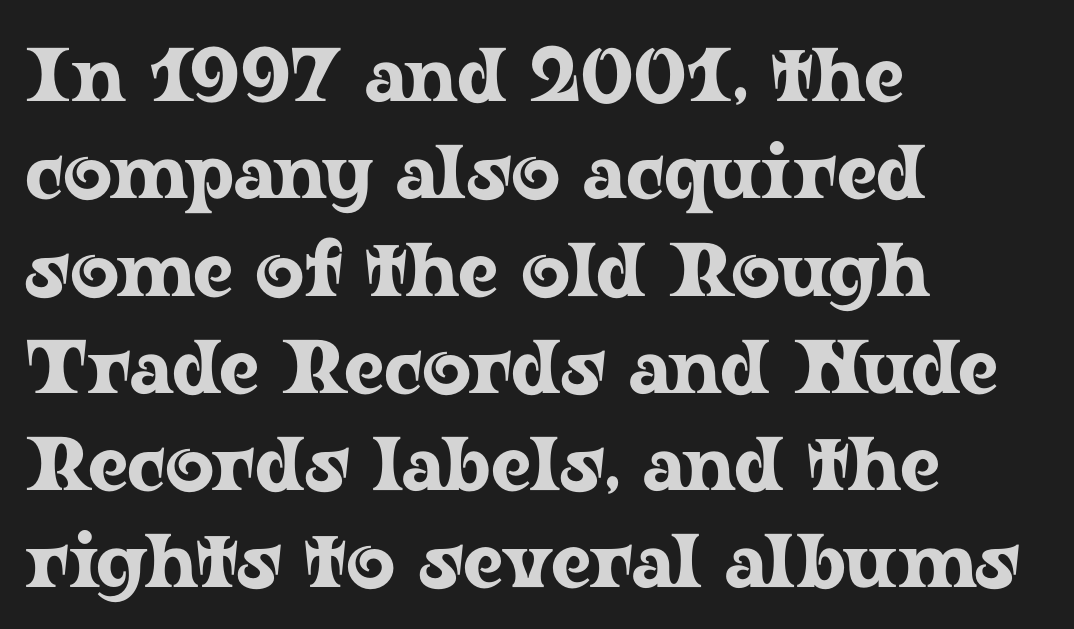
Q: Is the text italic (slanted)? A: No, it is upright.
Q: Is the typeface a serif or a sans-serif typeface? A: Serif.
Q: Is the text underlined? A: No.
Q: How is the paragraph aligned? A: Left-aligned.
Q: Is the spacing between letters normal or unusually wide? A: Normal.
Q: Is the spacing between lines tight, normal or loose? A: Normal.
Q: Width (condensed, normal, or wide)? A: Wide.
Q: Stroke contrast? A: Low.
Q: x-height? A: Medium.
Q: Monospaced? A: No.
